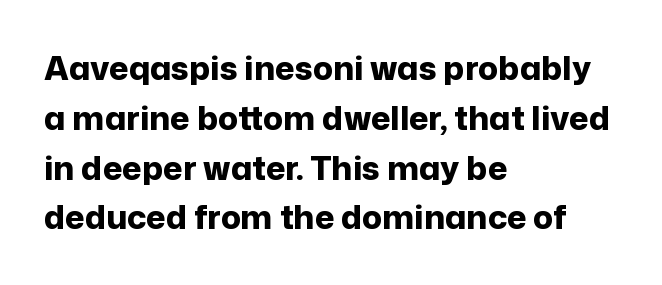
Q: Is the text bold? A: Yes.
Q: Is the text italic (slanted)? A: No, it is upright.
Q: Is the typeface a serif or a sans-serif typeface? A: Sans-serif.
Q: Is the text underlined? A: No.
Q: How is the paragraph aligned? A: Left-aligned.
Q: Is the spacing between letters normal or unusually wide? A: Normal.
Q: Is the spacing between lines tight, normal or loose? A: Normal.
Q: Width (condensed, normal, or wide)? A: Normal.
Q: Stroke contrast? A: Low.
Q: x-height? A: Medium.
Q: Monospaced? A: No.
